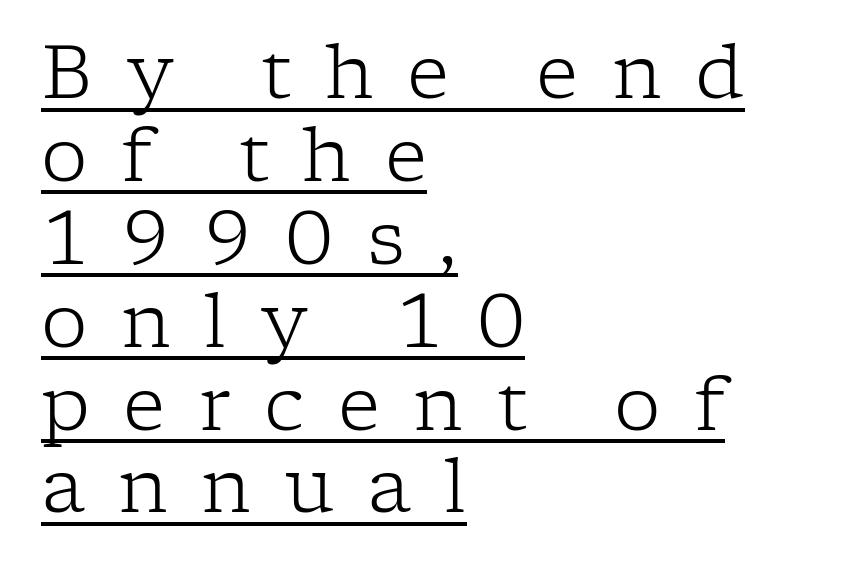
Inter-character spacing is expanded well beyond the font's built-in metrics. What's the leading like? Squeezed, with rows nearly overlapping. Leftover space on each line is placed entirely after the last word. The face used here is seriffed, in the tradition of book romans.
